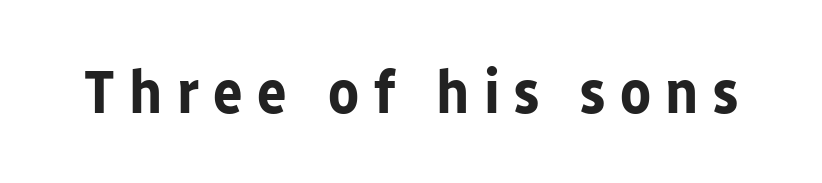
Look at the bottom of the vertical strokes: they stop flat, with no serifs. No word sits above an underline. This is roman type, the default non-slanted kind. Weight check: bold — yes, fully. Varying glyph widths throughout — classic text-font behaviour.
